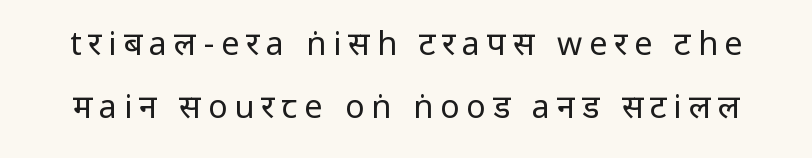
Q: Is the text bold? A: No.
Q: Is the text italic (slanted)? A: No, it is upright.
Q: Is the typeface a serif or a sans-serif typeface? A: Sans-serif.
Q: Is the text underlined? A: No.
Q: Is the spacing between letters normal or unusually wide? A: Unusually wide.
Q: Is the spacing between lines tight, normal or loose? A: Loose.
Q: Width (condensed, normal, or wide)? A: Condensed.
Q: Stroke contrast? A: Low.
